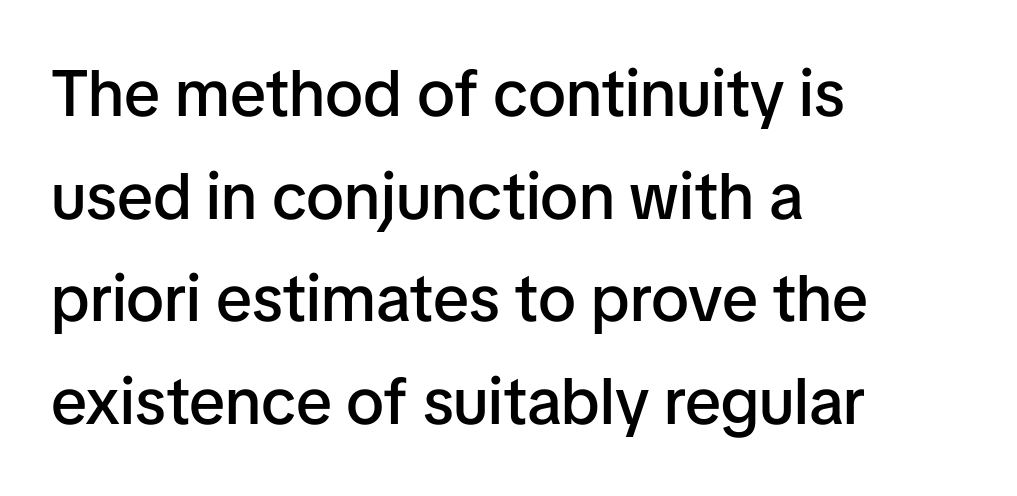
{"serif": "no", "italic": "no", "bold": "semi", "weight": "semibold", "width": "normal", "stroke_contrast": "low", "x_height": "medium", "monospaced": "no", "underline": "no", "align": "left", "line_spacing": "normal", "line_spacing_ratio": 1.58, "letter_spacing": "normal", "letter_spacing_em": 0.0, "glyph_px": 65}
